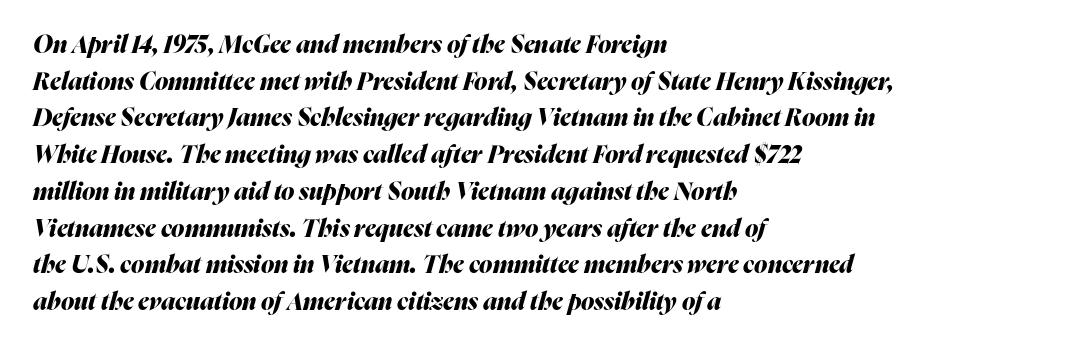
{"italic": "yes", "lean": "right", "slant_degrees": 16, "bold": "yes", "underline": "no", "align": "left", "line_spacing": "normal", "line_spacing_ratio": 1.53, "letter_spacing": "normal", "letter_spacing_em": 0.0, "glyph_px": 24}
